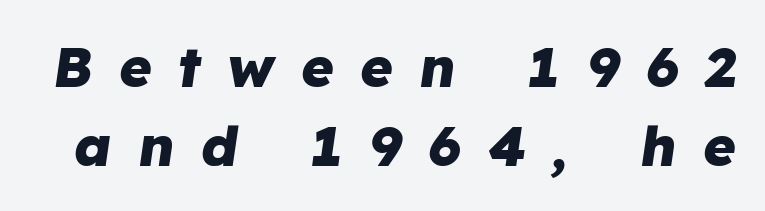
Q: Is the text bold? A: Yes.
Q: Is the text italic (slanted)? A: Yes, it leans right by about 8 degrees.
Q: Is the text underlined? A: No.
Q: Is the spacing between letters normal or unusually wide? A: Unusually wide.
Q: Is the spacing between lines tight, normal or loose? A: Normal.
Q: Width (condensed, normal, or wide)? A: Normal.
Q: Stroke contrast? A: Low.
Q: x-height? A: Medium.
Q: Monospaced? A: No.
